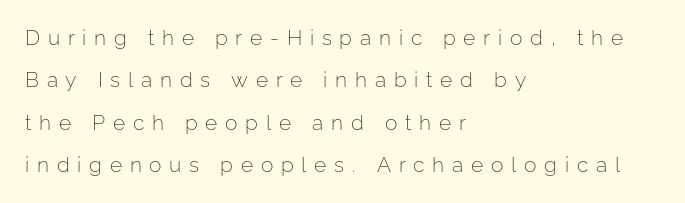
Upright lettering throughout. Alignment: flush left. Loosely led — the rows are spread out. The typesetting does not lean heavy: it is not bold.
